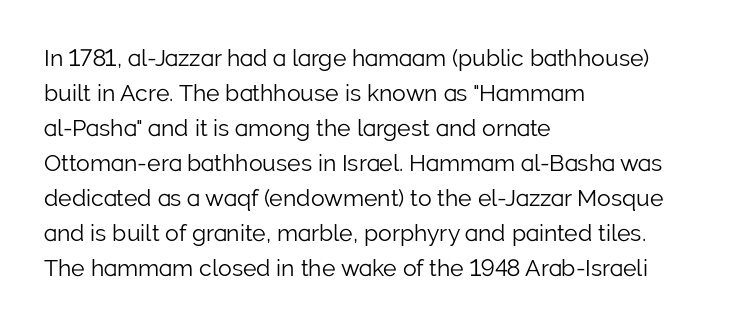
The image shows 23 px text type, upright; set left-aligned, normal line spacing (1.52x), normal letter spacing, not underlined.
